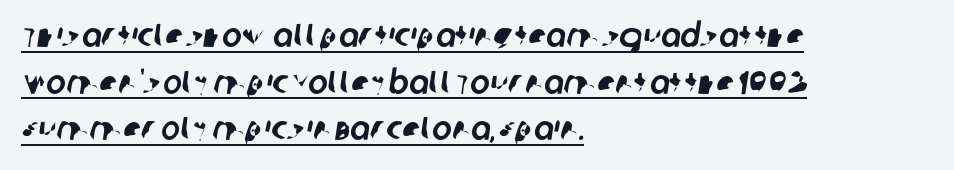
The image shows 33 px sans-serif type; set left-aligned, normal line spacing (1.41x), normal letter spacing, underlined; low stroke contrast and a large x-height.
